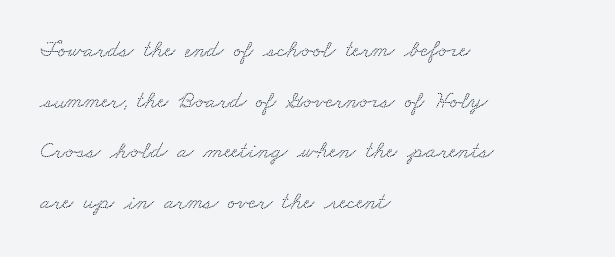
Rule under the text: the space is simply empty. The letters sit at their default tracking, neither squeezed nor spread. This rendering uses left alignment, leaving the right contour irregular. Leading: increased.
